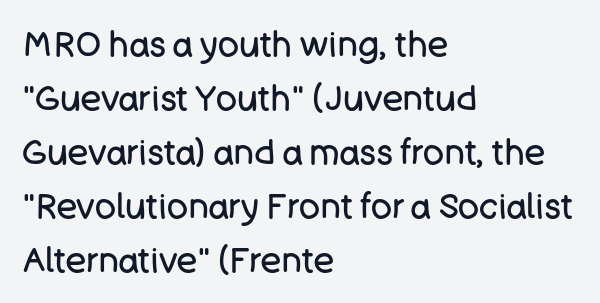
{"serif": "no", "italic": "no", "bold": "no", "weight": "regular", "width": "normal", "stroke_contrast": "low", "x_height": "large", "monospaced": "no", "underline": "no", "align": "left", "line_spacing": "normal", "line_spacing_ratio": 1.54, "letter_spacing": "normal", "letter_spacing_em": 0.0, "glyph_px": 35}
